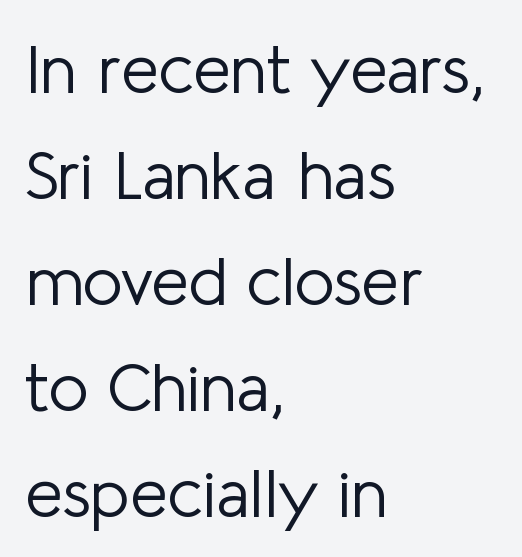
The image shows 68 px light sans-serif type, upright; set left-aligned, normal line spacing (1.56x), normal letter spacing, not underlined; low stroke contrast and a medium x-height.
